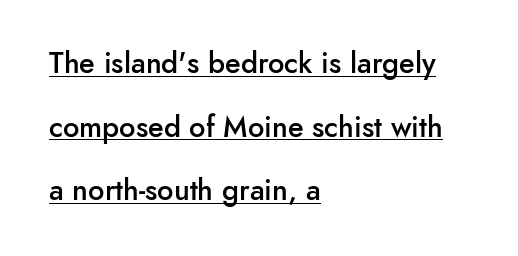
{"serif": "no", "italic": "no", "bold": "semi", "weight": "semibold", "width": "normal", "stroke_contrast": "low", "x_height": "small", "monospaced": "no", "underline": "yes", "align": "left", "line_spacing": "loose", "line_spacing_ratio": 2.19, "letter_spacing": "normal", "letter_spacing_em": 0.0, "glyph_px": 29}
